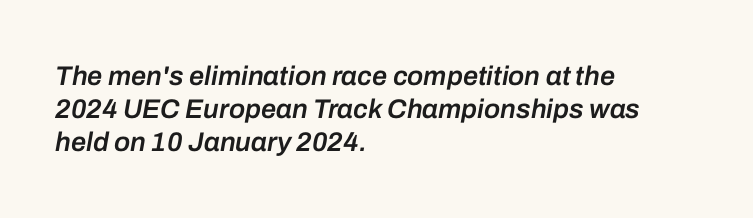
{"italic": "yes", "lean": "right", "slant_degrees": 10, "bold": "semi", "underline": "no", "align": "left", "line_spacing_ratio": 1.22, "letter_spacing": "normal", "letter_spacing_em": 0.0, "glyph_px": 27}
